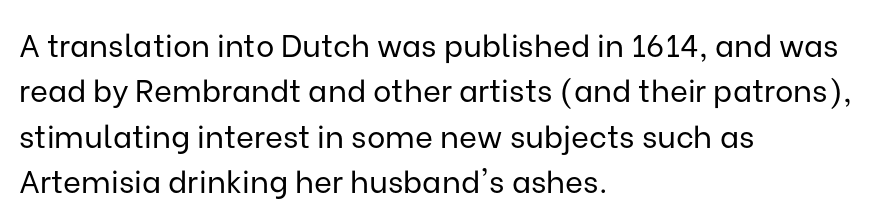
{"serif": "no", "italic": "no", "bold": "no", "weight": "regular", "width": "normal", "stroke_contrast": "low", "x_height": "medium", "monospaced": "no", "underline": "no", "align": "left", "line_spacing": "normal", "line_spacing_ratio": 1.46, "letter_spacing": "normal", "letter_spacing_em": 0.0, "glyph_px": 31}
